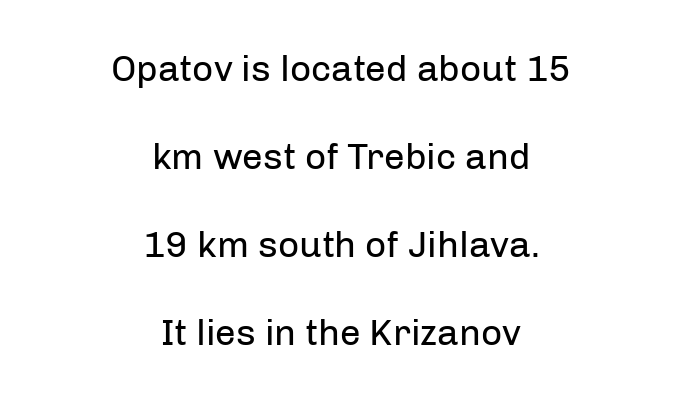
Q: Is the text bold? A: No.
Q: Is the text italic (slanted)? A: No, it is upright.
Q: Is the typeface a serif or a sans-serif typeface? A: Sans-serif.
Q: Is the text underlined? A: No.
Q: How is the paragraph aligned? A: Centered.
Q: Is the spacing between letters normal or unusually wide? A: Normal.
Q: Is the spacing between lines tight, normal or loose? A: Loose.
Q: Width (condensed, normal, or wide)? A: Normal.
Q: Stroke contrast? A: Low.
Q: x-height? A: Medium.
Q: Monospaced? A: No.
